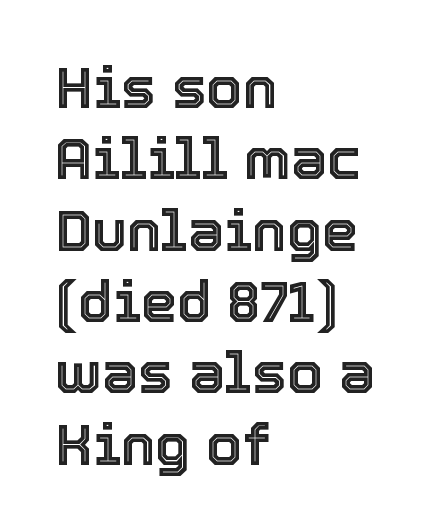
Q: Is the text italic (slanted)? A: No, it is upright.
Q: Is the text underlined? A: No.
Q: How is the paragraph aligned? A: Left-aligned.
Q: Is the spacing between letters normal or unusually wide? A: Normal.
Q: Width (condensed, normal, or wide)? A: Normal.
Q: x-height? A: Medium.
Q: Monospaced? A: No.
